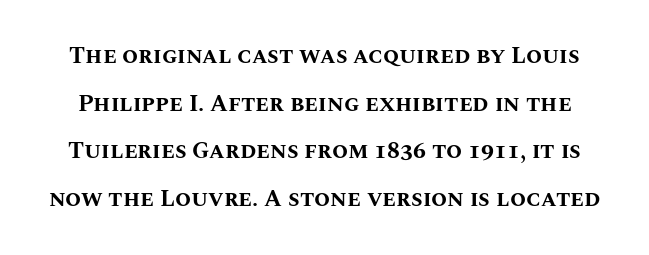
Is the type bold? Yes — the strokes are clearly thick and heavy. The gap between lines stays unmarked. Tracking here is standard; glyphs follow each other at the usual distance. Every character sits straight up, as roman type does.
